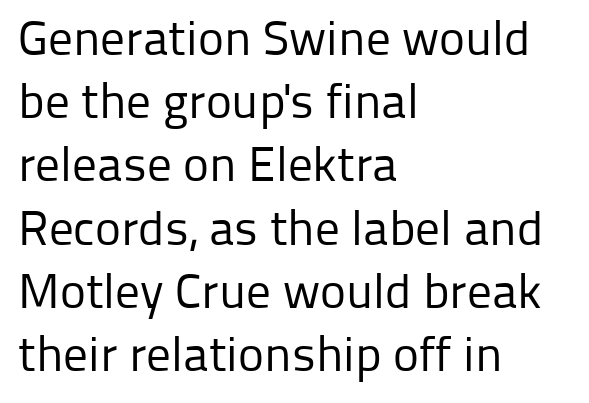
The image shows 49 px regular-weight sans-serif type, upright; set left-aligned, normal line spacing (1.29x), normal letter spacing, not underlined; low stroke contrast and a medium x-height.
